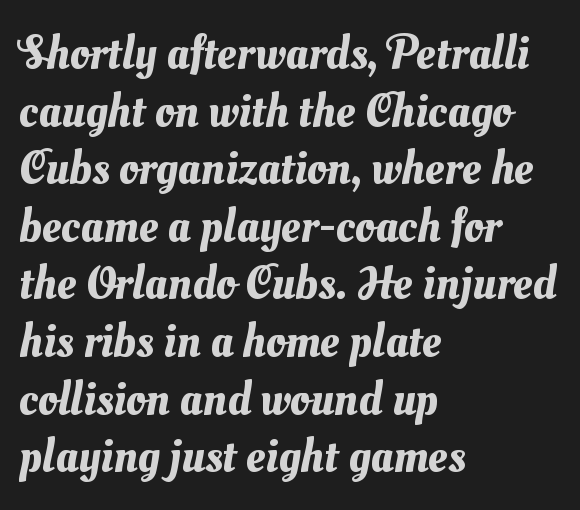
Q: Is the text underlined? A: No.
Q: How is the paragraph aligned? A: Left-aligned.
Q: Is the spacing between letters normal or unusually wide? A: Normal.
Q: Width (condensed, normal, or wide)? A: Normal.
Q: Stroke contrast? A: Medium.
Q: x-height? A: Small.
Q: Monospaced? A: No.
